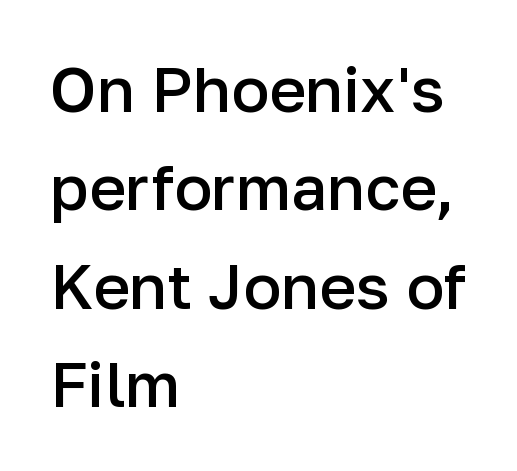
The image shows 63 px semibold sans-serif type, upright; set left-aligned, normal line spacing (1.56x), normal letter spacing, not underlined; low stroke contrast and a medium x-height.
